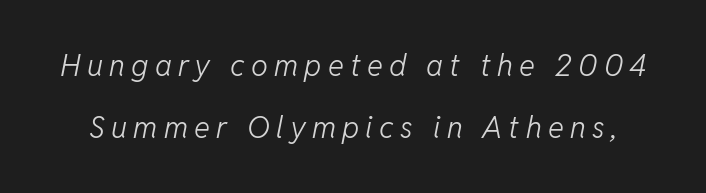
The image shows 30 px light type, italic (leaning right); set loose line spacing (2.08x), unusually wide letter spacing (+0.21 em), not underlined; low stroke contrast and a medium x-height.
